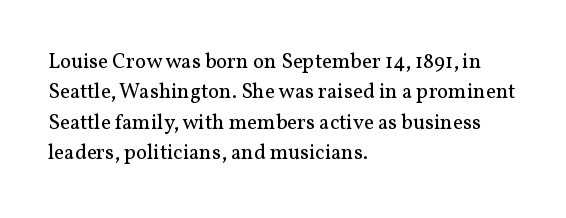
The image shows 21 px text type, upright; set left-aligned, normal line spacing (1.45x), normal letter spacing, not underlined.
